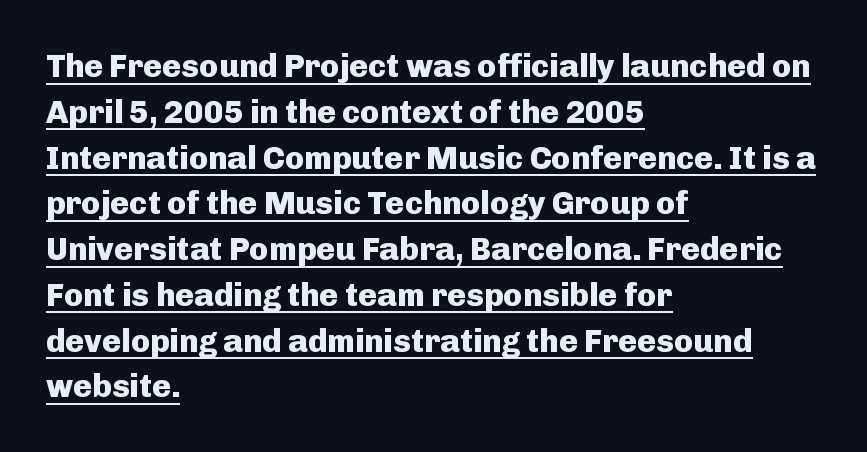
Q: Is the text bold? A: Yes.
Q: Is the text italic (slanted)? A: No, it is upright.
Q: Is the typeface a serif or a sans-serif typeface? A: Sans-serif.
Q: Is the text underlined? A: Yes.
Q: How is the paragraph aligned? A: Left-aligned.
Q: Is the spacing between letters normal or unusually wide? A: Normal.
Q: Is the spacing between lines tight, normal or loose? A: Normal.
Q: Width (condensed, normal, or wide)? A: Normal.
Q: Stroke contrast? A: Low.
Q: x-height? A: Medium.
Q: Monospaced? A: No.
